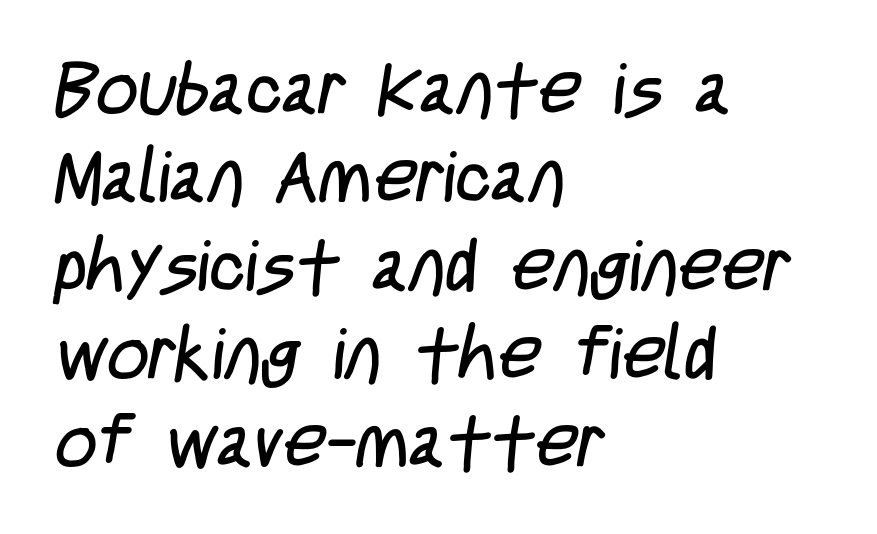
{"serif": "no", "bold": "no", "weight": "regular", "width": "condensed", "stroke_contrast": "low", "x_height": "large", "monospaced": "no", "underline": "no", "align": "left", "line_spacing_ratio": 1.21, "letter_spacing": "normal", "letter_spacing_em": 0.0, "glyph_px": 73}
